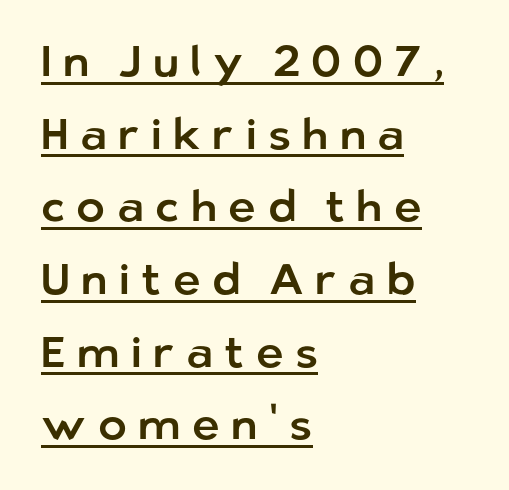
Q: Is the text italic (slanted)? A: No, it is upright.
Q: Is the typeface a serif or a sans-serif typeface? A: Sans-serif.
Q: Is the text underlined? A: Yes.
Q: How is the paragraph aligned? A: Left-aligned.
Q: Is the spacing between letters normal or unusually wide? A: Unusually wide.
Q: Is the spacing between lines tight, normal or loose? A: Normal.
Q: Width (condensed, normal, or wide)? A: Normal.
Q: Stroke contrast? A: Low.
Q: x-height? A: Medium.
Q: Monospaced? A: No.
